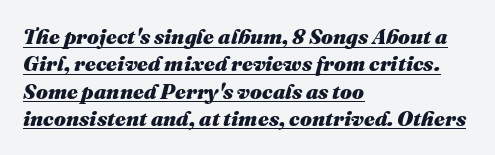
{"italic": "yes", "lean": "right", "slant_degrees": 16, "bold": "yes", "underline": "yes", "align": "left", "line_spacing": "normal", "line_spacing_ratio": 1.3, "letter_spacing": "normal", "letter_spacing_em": 0.0, "glyph_px": 21}
